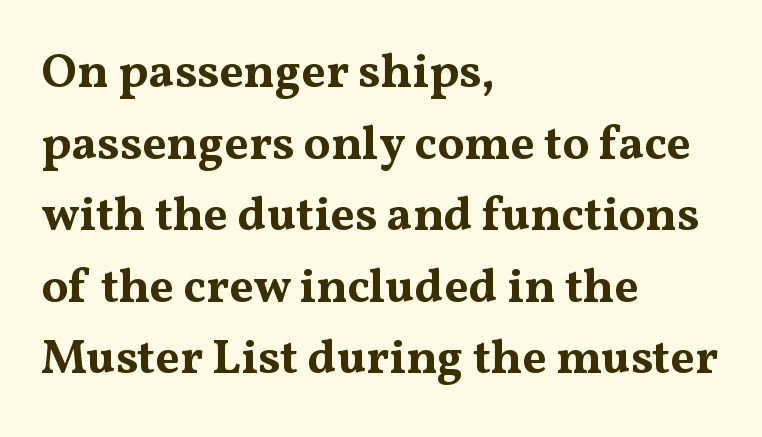
Stroke thickness is high; the sample reads as a true bold. Vertically, the passage feels balanced, rows spaced as you'd expect. A roman cut, with each character standing at attention. Letter spacing: default. Check the space under the baseline: it is left empty. A typesetter would call this proportional, since set widths differ per character.
